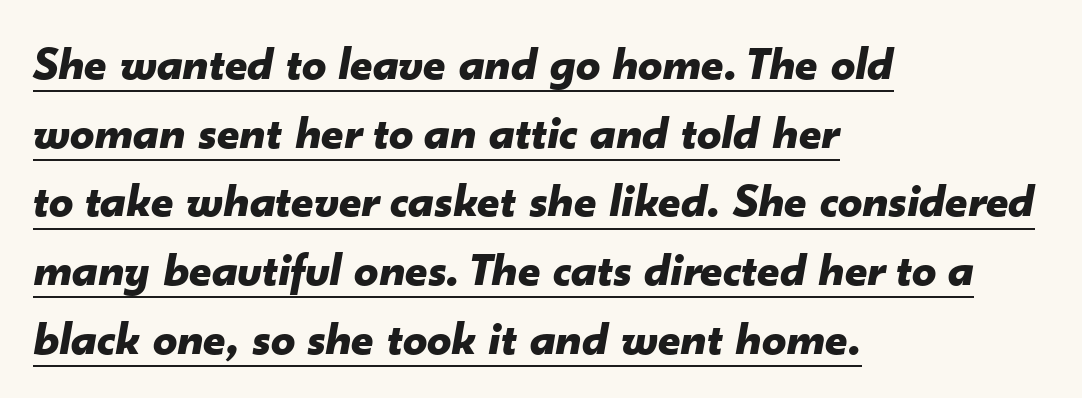
Each line of the rendering has a horizontal stroke beneath the glyphs. Thick stems and heavy bowls — unmistakably bold. Honestly, the letter spacing is just normal — you wouldn't notice it. The passage shown leans; its letterforms are oblique. This block has exactly the height ordinary leading produces.
